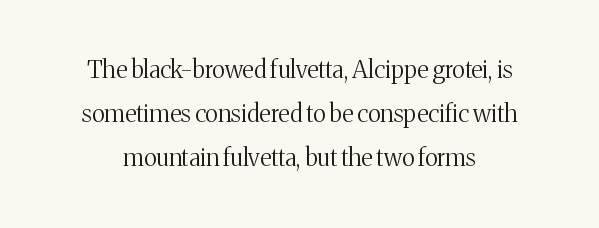
The image shows 24 px text type, upright; set line spacing 1.84x, normal letter spacing, not underlined.
